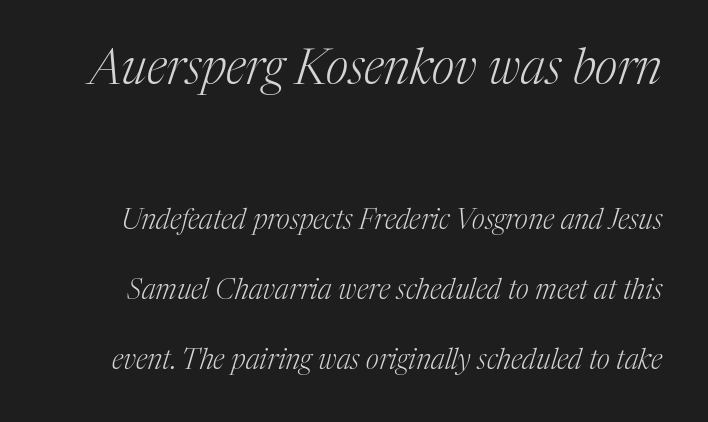
The image shows 49 px light serif type, italic (leaning right); set loose line spacing (2.49x), normal letter spacing, not underlined; the first (top) block is 1.75x larger; medium stroke contrast and a medium x-height.
